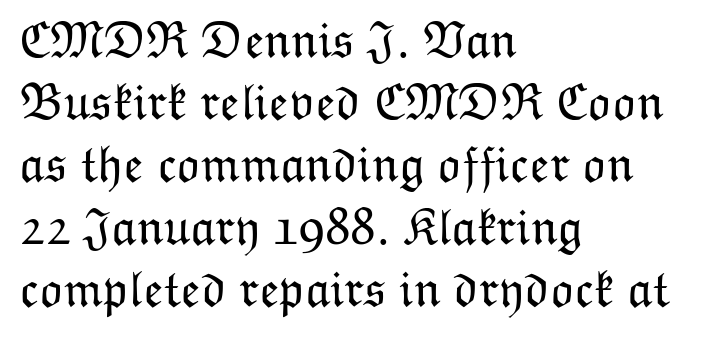
The image shows 51 px light type, upright; set left-aligned, line spacing 1.22x, normal letter spacing, not underlined; low stroke contrast and a medium x-height.
